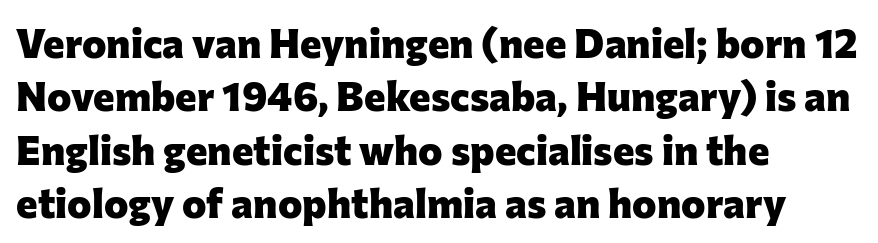
Q: Is the text bold? A: Yes.
Q: Is the text italic (slanted)? A: No, it is upright.
Q: Is the typeface a serif or a sans-serif typeface? A: Sans-serif.
Q: Is the text underlined? A: No.
Q: How is the paragraph aligned? A: Left-aligned.
Q: Is the spacing between letters normal or unusually wide? A: Normal.
Q: Is the spacing between lines tight, normal or loose? A: Normal.
Q: Width (condensed, normal, or wide)? A: Normal.
Q: Stroke contrast? A: Low.
Q: x-height? A: Medium.
Q: Monospaced? A: No.
